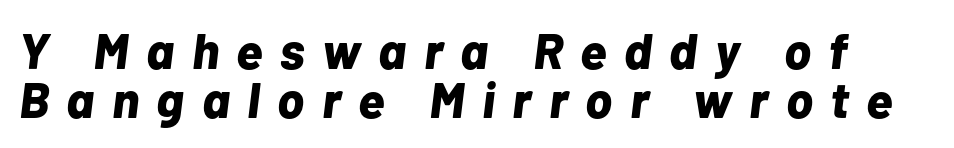
{"italic": "yes", "lean": "right", "slant_degrees": 7, "bold": "yes", "weight": "bold", "width": "normal", "stroke_contrast": "low", "x_height": "medium", "monospaced": "no", "underline": "no", "line_spacing": "tight", "line_spacing_ratio": 0.99, "letter_spacing": "wide", "letter_spacing_em": 0.35, "glyph_px": 50}
